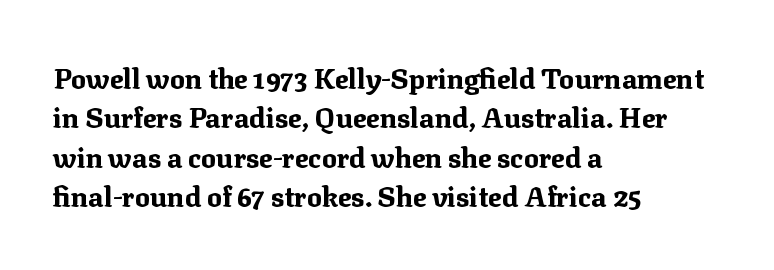
The image shows 28 px bold serif type, upright; set left-aligned, normal line spacing (1.41x), normal letter spacing, not underlined; medium stroke contrast and a medium x-height.
